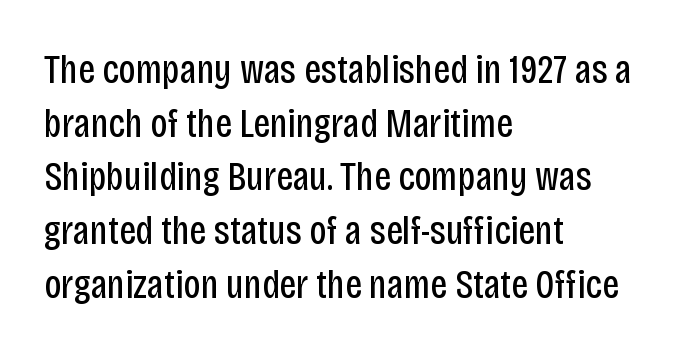
The image shows 41 px regular-weight, condensed sans-serif type, upright; set left-aligned, normal line spacing (1.31x), normal letter spacing, not underlined; low stroke contrast and a large x-height.
